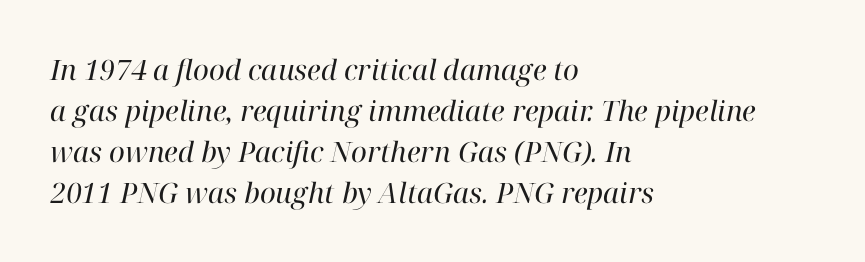
Q: Is the text bold? A: No.
Q: Is the text italic (slanted)? A: Yes, it leans right by about 12 degrees.
Q: Is the typeface a serif or a sans-serif typeface? A: Serif.
Q: Is the text underlined? A: No.
Q: How is the paragraph aligned? A: Left-aligned.
Q: Is the spacing between letters normal or unusually wide? A: Normal.
Q: Is the spacing between lines tight, normal or loose? A: Normal.
Q: Width (condensed, normal, or wide)? A: Normal.
Q: Stroke contrast? A: High.
Q: x-height? A: Medium.
Q: Monospaced? A: No.
